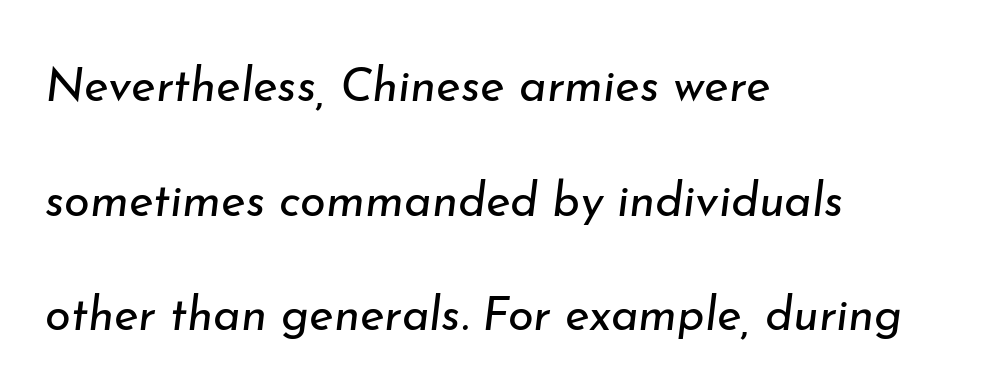
{"italic": "yes", "lean": "right", "slant_degrees": 7, "bold": "no", "weight": "regular", "width": "normal", "stroke_contrast": "low", "x_height": "small", "monospaced": "no", "underline": "no", "align": "left", "line_spacing": "loose", "line_spacing_ratio": 2.44, "letter_spacing": "normal", "letter_spacing_em": 0.0, "glyph_px": 47}
